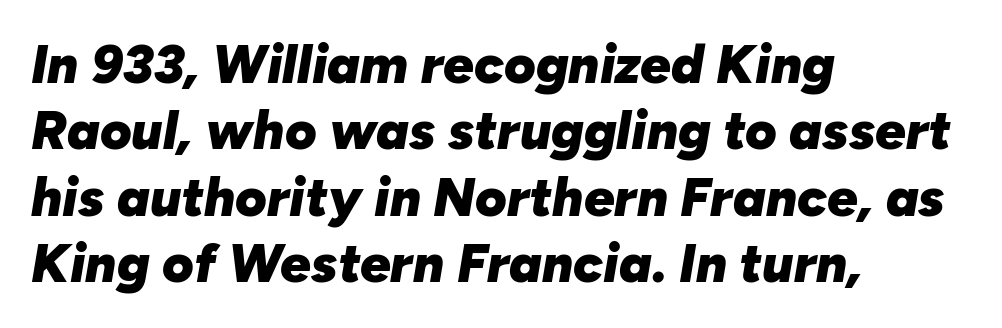
The image shows 54 px heavy type, italic (leaning right); set left-aligned, line spacing 1.23x, normal letter spacing, not underlined; low stroke contrast and a medium x-height.
